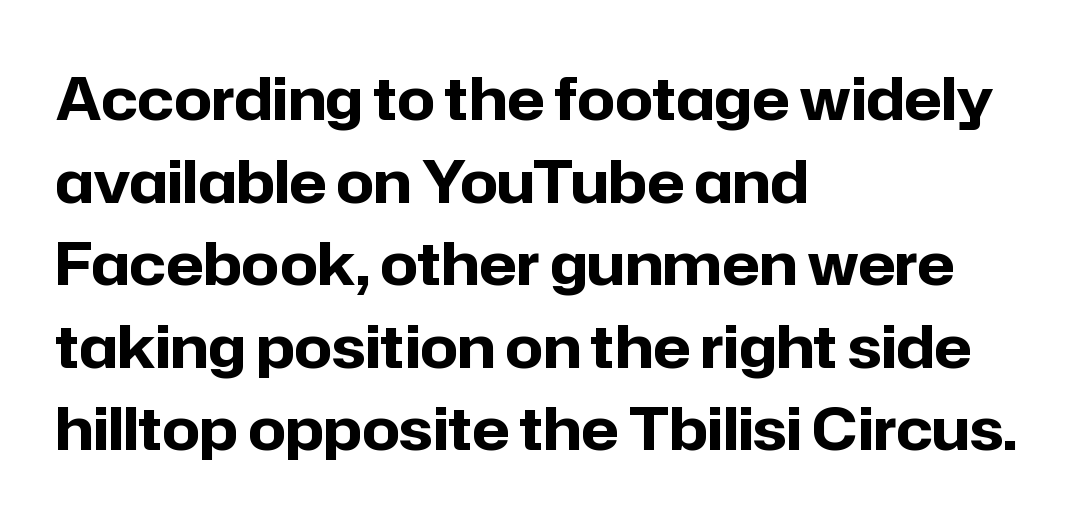
Character widths vary here, with narrow letters taking less room than wide ones. Ascenders rise straight up at ninety degrees. Honestly, the row spacing looks completely unremarkable. The strip under each line holds only bare page. Leftover space on each line is placed entirely after the last word. Is the type bold? Yes — the strokes are clearly thick and heavy.
